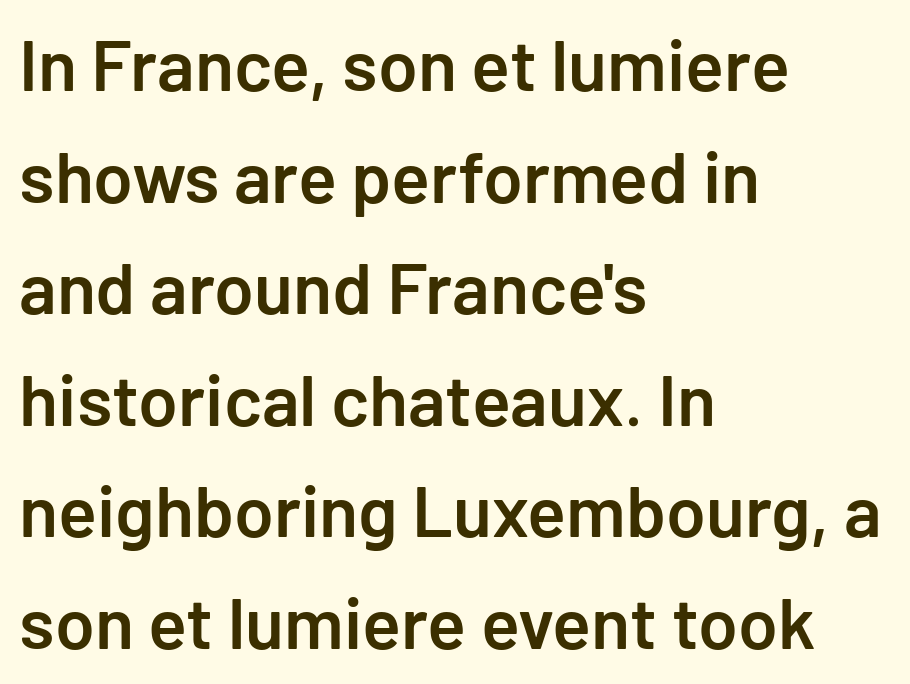
The image shows 72 px semibold sans-serif type, upright; set left-aligned, normal line spacing (1.55x), normal letter spacing, not underlined; low stroke contrast and a medium x-height.
